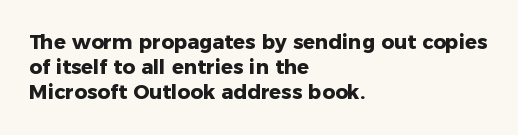
The image shows 20 px bold type, upright; set left-aligned, normal line spacing (1.26x), normal letter spacing, not underlined.
